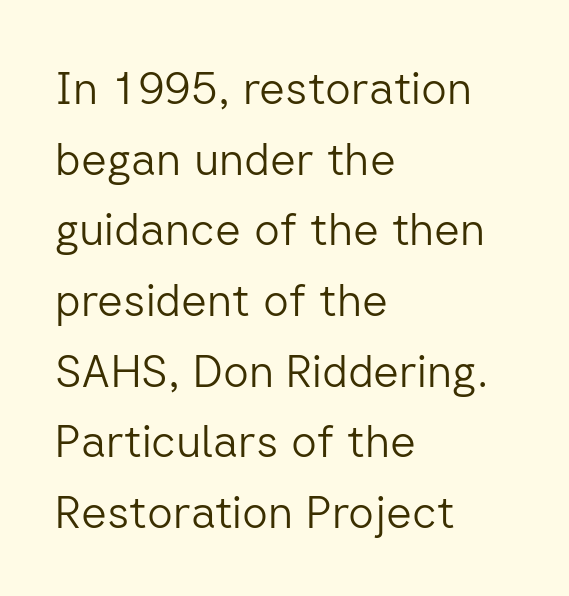
{"serif": "no", "italic": "no", "bold": "no", "weight": "light", "width": "normal", "stroke_contrast": "low", "x_height": "medium", "monospaced": "no", "underline": "no", "align": "left", "line_spacing": "normal", "line_spacing_ratio": 1.57, "letter_spacing": "normal", "letter_spacing_em": 0.0, "glyph_px": 45}
